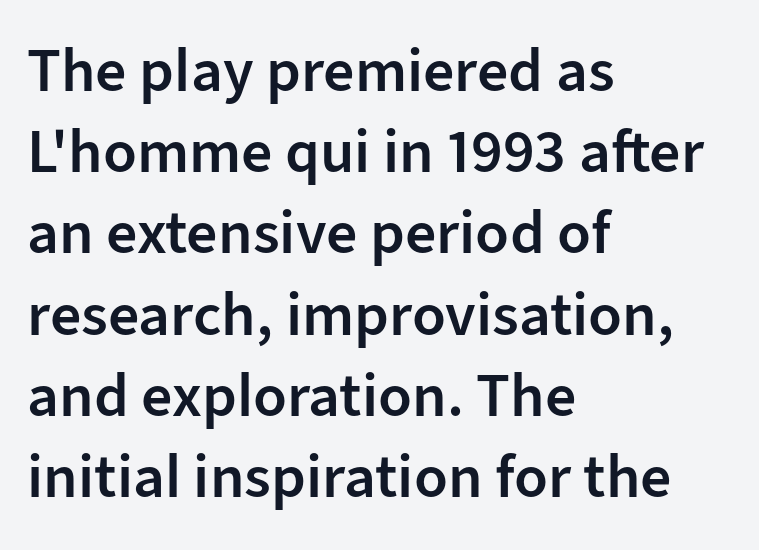
{"serif": "no", "italic": "no", "bold": "semi", "weight": "semibold", "width": "normal", "stroke_contrast": "low", "x_height": "medium", "monospaced": "no", "underline": "no", "align": "left", "line_spacing": "normal", "line_spacing_ratio": 1.31, "letter_spacing": "normal", "letter_spacing_em": 0.0, "glyph_px": 62}
